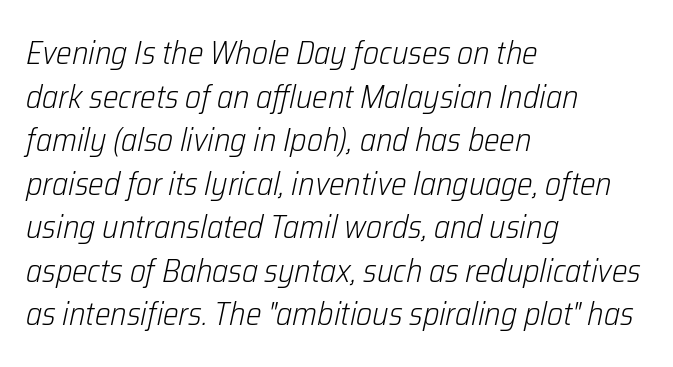
Q: Is the text bold? A: No.
Q: Is the text italic (slanted)? A: Yes, it leans right by about 12 degrees.
Q: Is the text underlined? A: No.
Q: How is the paragraph aligned? A: Left-aligned.
Q: Is the spacing between letters normal or unusually wide? A: Normal.
Q: Is the spacing between lines tight, normal or loose? A: Normal.
Q: Width (condensed, normal, or wide)? A: Condensed.
Q: Stroke contrast? A: Low.
Q: x-height? A: Medium.
Q: Monospaced? A: No.
